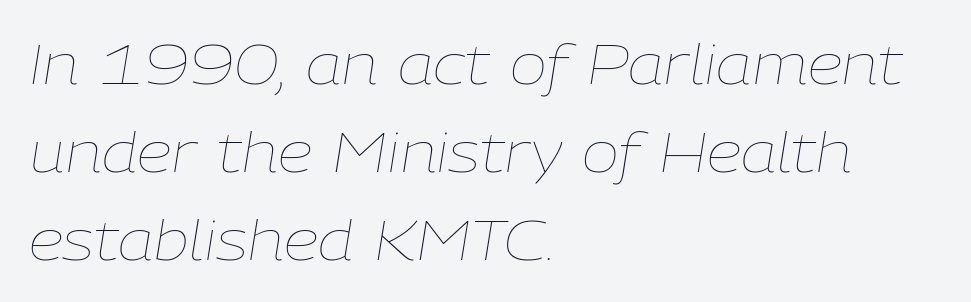
The image shows 56 px thin type, italic (leaning right); set left-aligned, normal line spacing (1.57x), normal letter spacing, not underlined; low stroke contrast and a medium x-height.
